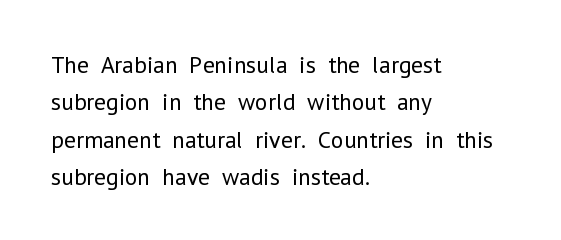
Evenly set lines give the paragraph a standard silhouette. Here the glyphs are tracked normally, forming tight word shapes. Rule under the text: the space is simply empty. Italic? Not at all — the glyphs are vertical. These glyphs show unthickened strokes, regular width or finer.
